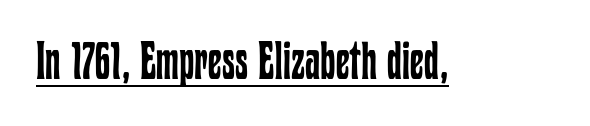
The image shows 53 px regular-weight, condensed type, upright; set normal letter spacing, underlined; low stroke contrast and a medium x-height.
